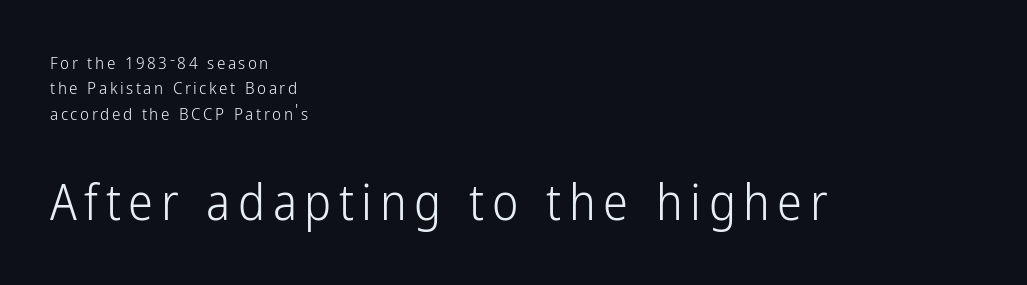
The image shows 50 px light, condensed sans-serif type, upright; set left-aligned, normal line spacing (1.49x), not underlined; the second (bottom) block is 2.94x larger; low stroke contrast and a medium x-height.
